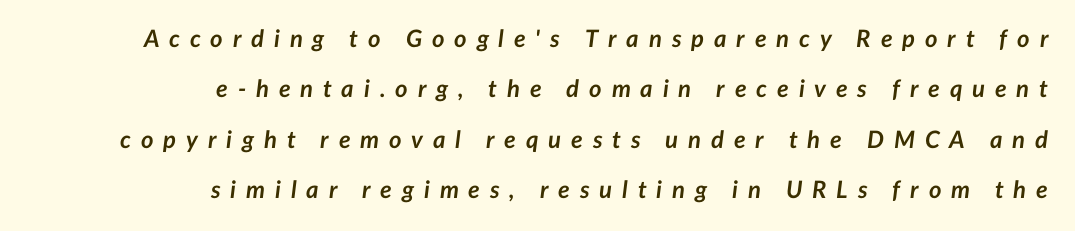
This is oblique type, the kind used for emphasis or titles. What weight is shown? A full bold with thick strokes. One glance says open: line gaps are wider than usual. Substantial extra tracking has been applied to these lines. If you drew a ruler down the right edge, every line would touch it.
